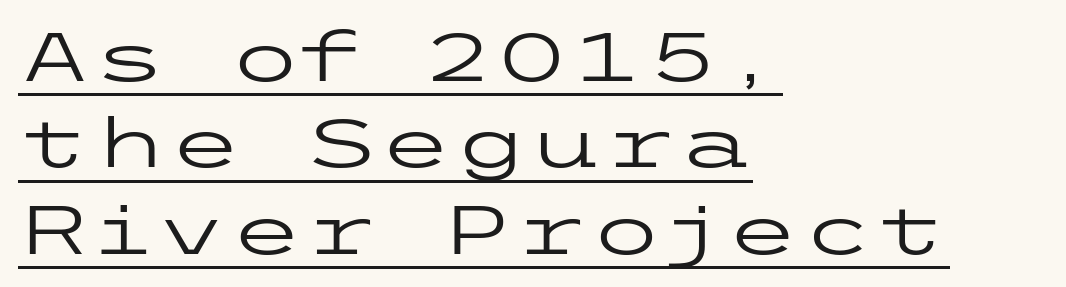
The image shows 68 px regular-weight, wide sans-serif type, upright; set left-aligned, normal line spacing (1.27x), normal letter spacing, underlined; low stroke contrast and a medium x-height.
